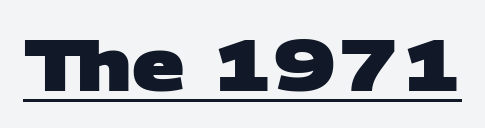
Heavy, bold letterforms. The rendering keeps characters at their native spacing. Font category for this specimen: sans-serif. The letters advance in unequal steps, a hallmark of proportional type. Every word sits above its own underline.
